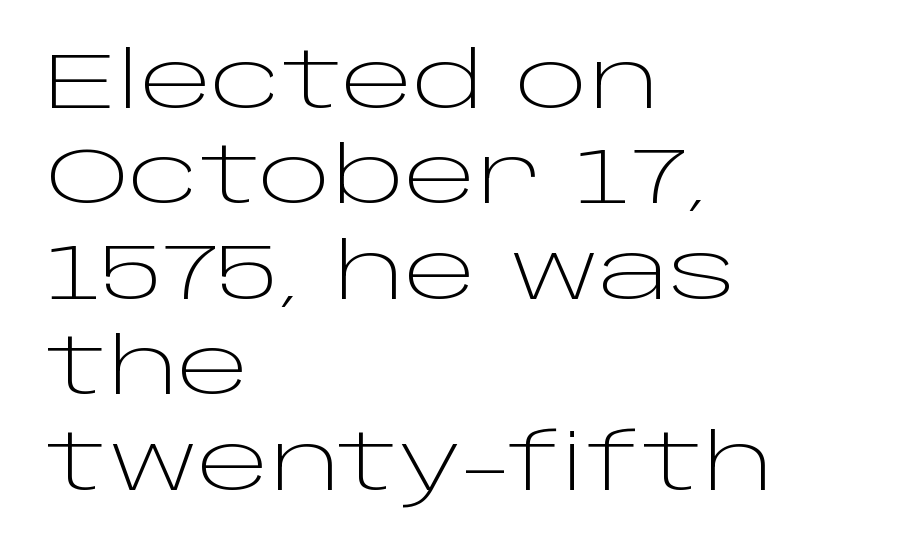
The rendering uses natural spacing where letterforms have individual widths. The strokes carry an ordinary text weight at most. In terms of letterspacing, this is plain default setting. The setting favours the left margin, as ordinary paragraphs usually do.
